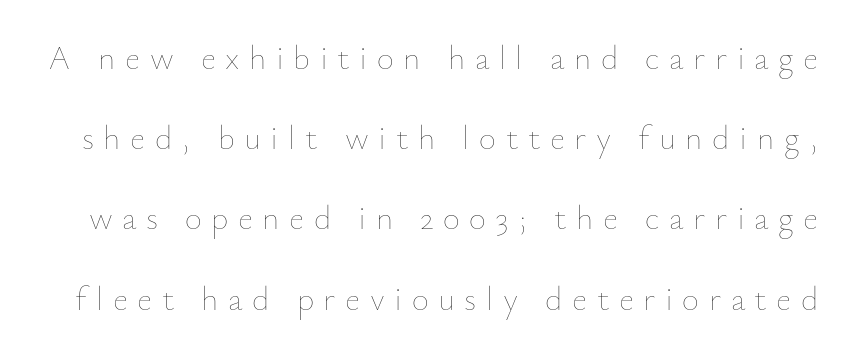
The image shows 33 px thin type, upright; set loose line spacing (2.43x), unusually wide letter spacing (+0.29 em), not underlined; low stroke contrast and a small x-height.
